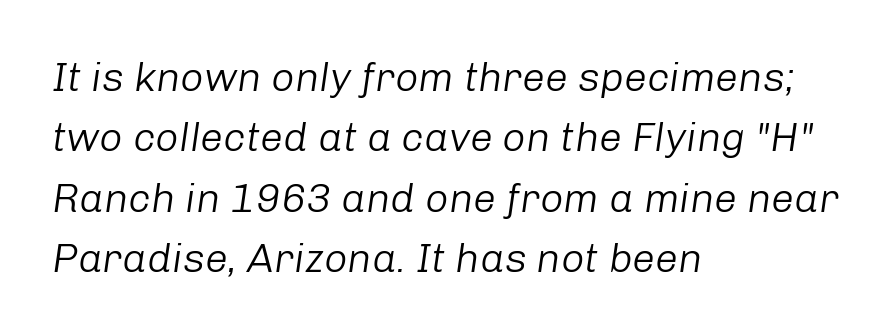
A normal amount of white space separates one row of letters from the next. The specimen reads as italic at a glance. The face used here is rendered with its standard letterfit. Heaviness? Minimal to ordinary, like unemphasized prose. Each line starts at the same left margin while the right side varies. The space directly below the letters is spotless.
